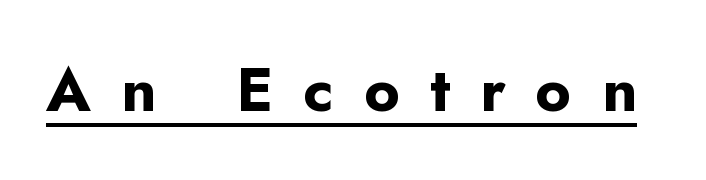
{"serif": "no", "italic": "no", "bold": "yes", "weight": "bold", "width": "normal", "stroke_contrast": "low", "x_height": "small", "monospaced": "no", "underline": "yes", "letter_spacing": "wide", "letter_spacing_em": 0.5, "glyph_px": 61}
